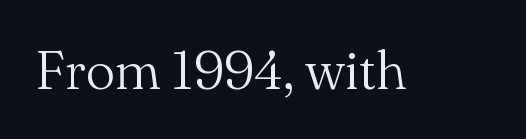
Q: Is the text bold? A: No.
Q: Is the text italic (slanted)? A: No, it is upright.
Q: Is the typeface a serif or a sans-serif typeface? A: Serif.
Q: Is the text underlined? A: No.
Q: Is the spacing between letters normal or unusually wide? A: Normal.
Q: Width (condensed, normal, or wide)? A: Normal.
Q: Stroke contrast? A: Medium.
Q: x-height? A: Small.
Q: Monospaced? A: No.
